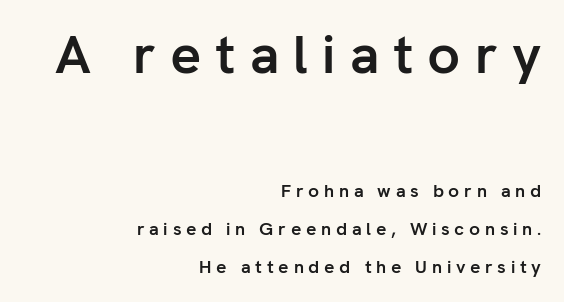
Leading is clearly above the norm, producing a sparse column. The face used here appears at its bigger size in the upper chunk. A student would call this right alignment; a typographer would say flush right, rag left. Ordinary non-slanted type is in use. The face used here is proportionally spaced, like ordinary book or web type.
